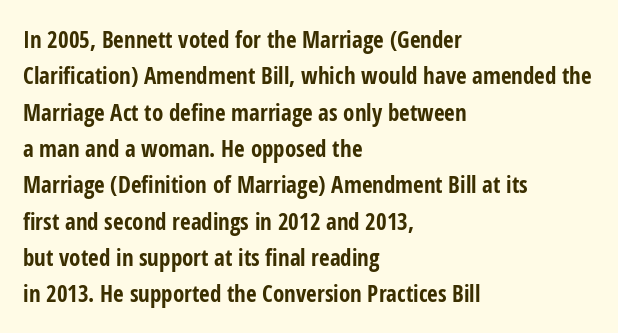
Q: Is the text bold? A: Yes.
Q: Is the text italic (slanted)? A: No, it is upright.
Q: Is the text underlined? A: No.
Q: How is the paragraph aligned? A: Left-aligned.
Q: Is the spacing between letters normal or unusually wide? A: Normal.
Q: Is the spacing between lines tight, normal or loose? A: Normal.
